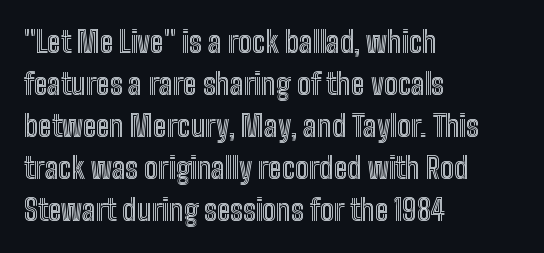
{"italic": "no", "width": "condensed", "x_height": "medium", "monospaced": "no", "underline": "no", "align": "left", "line_spacing": "normal", "line_spacing_ratio": 1.45, "letter_spacing": "normal", "letter_spacing_em": 0.0, "glyph_px": 29}
